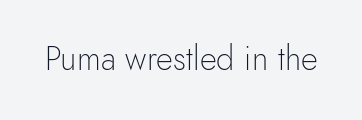
Q: Is the text bold? A: No.
Q: Is the text italic (slanted)? A: No, it is upright.
Q: Is the typeface a serif or a sans-serif typeface? A: Sans-serif.
Q: Is the text underlined? A: No.
Q: Is the spacing between letters normal or unusually wide? A: Normal.
Q: Width (condensed, normal, or wide)? A: Normal.
Q: x-height? A: Small.
Q: Monospaced? A: No.
